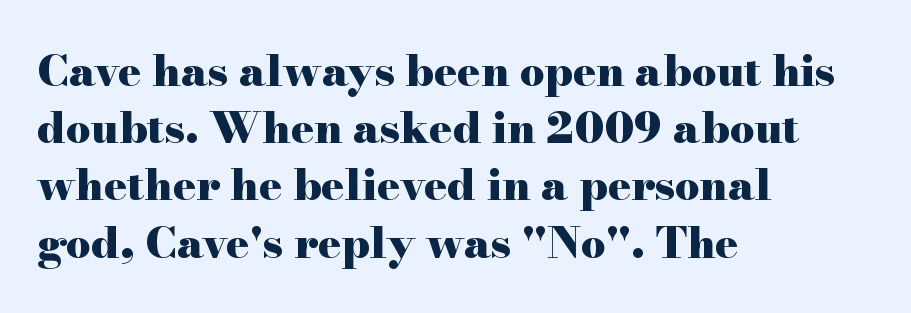
{"serif": "yes", "italic": "no", "bold": "yes", "weight": "heavy", "width": "wide", "stroke_contrast": "high", "x_height": "small", "monospaced": "no", "underline": "no", "align": "left", "line_spacing": "normal", "line_spacing_ratio": 1.33, "letter_spacing": "normal", "letter_spacing_em": 0.0, "glyph_px": 43}
